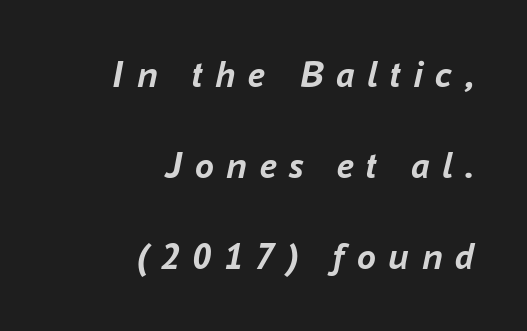
Note the varied advance widths — an 'i' is clearly narrower than an 'm'. Casual observation: everything's shoved over to the right. The baseline area is clear. Thick stems and heavy bowls — unmistakably bold. Inter-character spacing is expanded well beyond the font's built-in metrics. When letters slant like this, we call the style italic.
